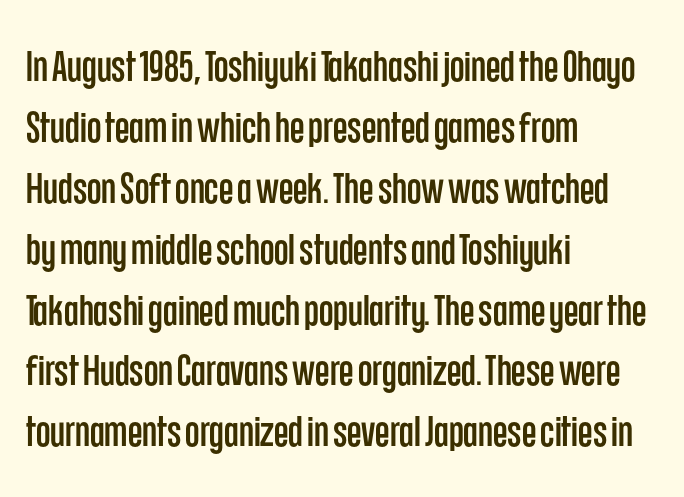
{"serif": "no", "italic": "no", "width": "condensed", "stroke_contrast": "low", "x_height": "large", "monospaced": "no", "underline": "no", "align": "left", "line_spacing": "normal", "line_spacing_ratio": 1.45, "letter_spacing": "normal", "letter_spacing_em": 0.0, "glyph_px": 42}
